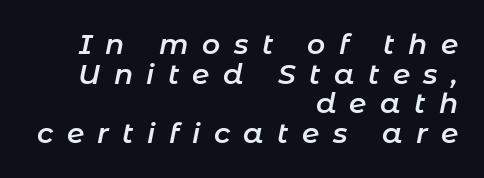
{"italic": "yes", "lean": "right", "slant_degrees": 11, "bold": "semi", "weight": "semibold", "width": "normal", "stroke_contrast": "low", "x_height": "medium", "monospaced": "no", "underline": "no", "align": "right", "line_spacing": "tight", "line_spacing_ratio": 1.06, "letter_spacing": "wide", "letter_spacing_em": 0.48, "glyph_px": 28}
